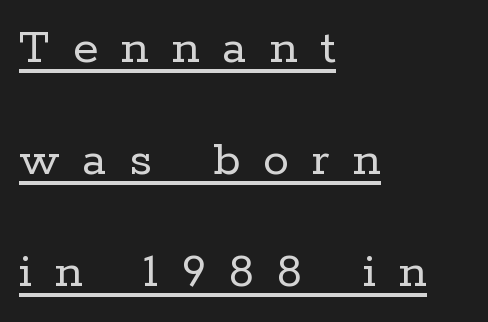
The rendering shows small feet on the letterforms — a serif design. Varying glyph widths throughout — classic text-font behaviour. The face looks like a standard text weight, possibly lighter. The rendering uses a large line-height, opening up the rows. Every character sits straight up, as roman type does.
